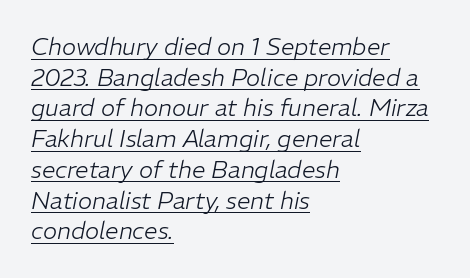
The image shows 24 px text type, italic (leaning right); set left-aligned, normal line spacing (1.28x), normal letter spacing, underlined.
